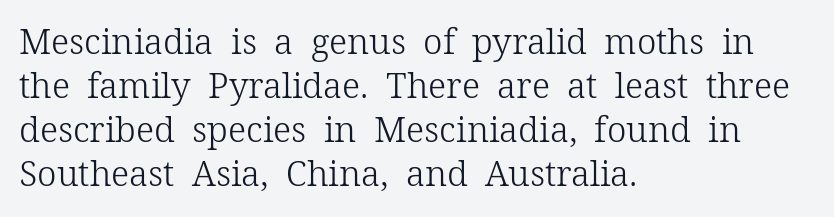
{"serif": "yes", "italic": "no", "bold": "no", "weight": "light", "width": "normal", "stroke_contrast": "low", "x_height": "medium", "monospaced": "no", "underline": "no", "align": "left", "line_spacing": "normal", "line_spacing_ratio": 1.26, "letter_spacing": "normal", "letter_spacing_em": 0.0, "glyph_px": 35}
